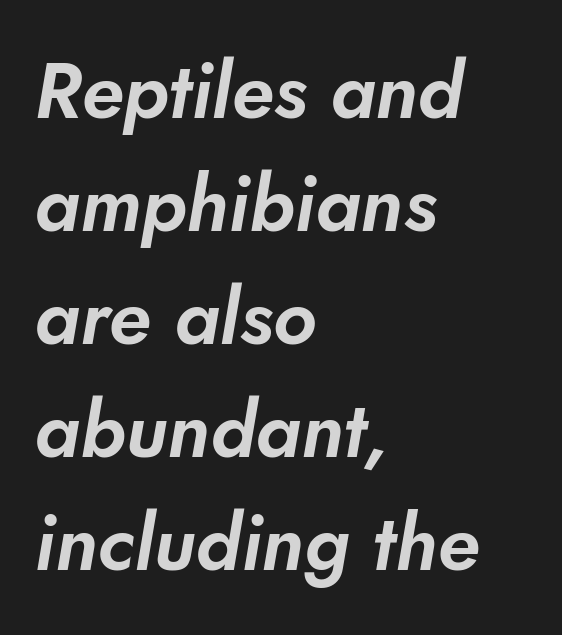
{"serif": "no", "width": "normal", "stroke_contrast": "low", "x_height": "small", "monospaced": "no", "underline": "no", "align": "left", "line_spacing": "normal", "line_spacing_ratio": 1.45, "letter_spacing": "normal", "letter_spacing_em": 0.0, "glyph_px": 78}
